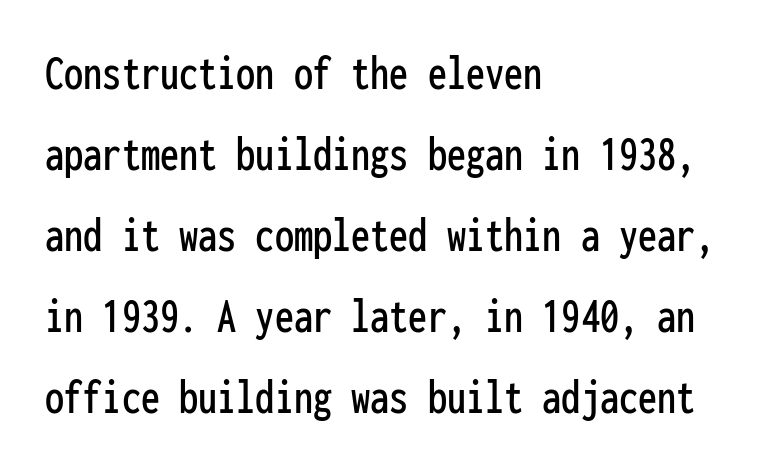
{"serif": "no", "italic": "no", "width": "condensed", "stroke_contrast": "low", "x_height": "medium", "monospaced": "yes", "underline": "no", "align": "left", "line_spacing": "normal", "line_spacing_ratio": 1.59, "letter_spacing": "normal", "letter_spacing_em": 0.0, "glyph_px": 51}
